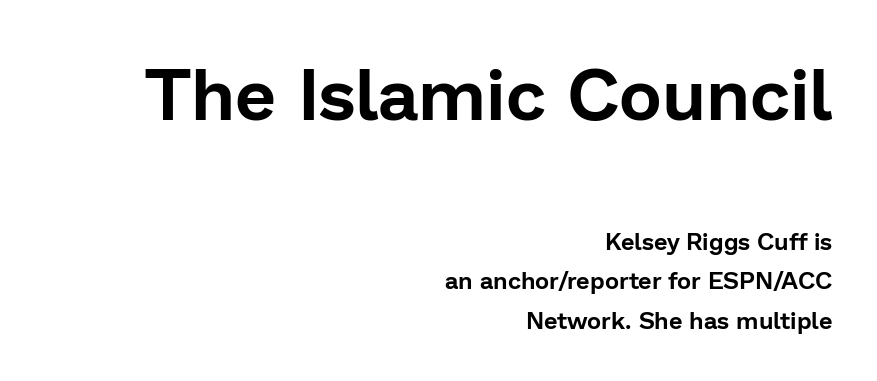
Q: Is the text italic (slanted)? A: No, it is upright.
Q: Is the typeface a serif or a sans-serif typeface? A: Sans-serif.
Q: Is the text underlined? A: No.
Q: How is the paragraph aligned? A: Right-aligned.
Q: Is the spacing between letters normal or unusually wide? A: Normal.
Q: Is the spacing between lines tight, normal or loose? A: Normal.
Q: Which block of text is set in a larger size, the first (top) or the second (bottom)? A: The first (top) one.
Q: Width (condensed, normal, or wide)? A: Normal.
Q: Stroke contrast? A: Low.
Q: x-height? A: Medium.
Q: Monospaced? A: No.
